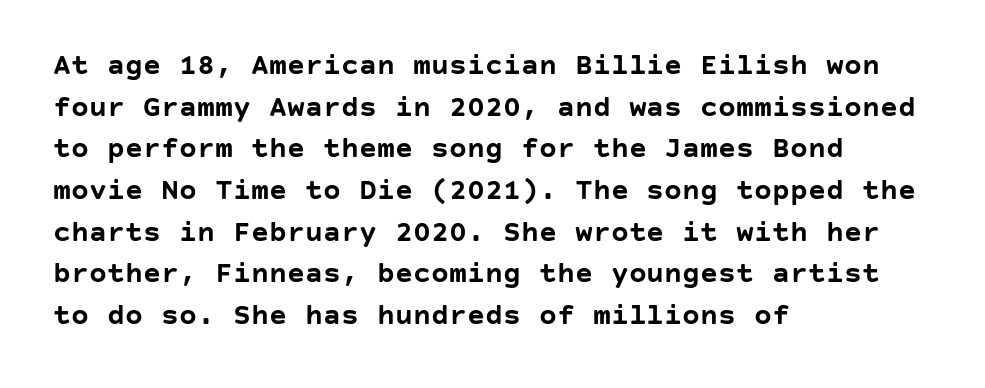
Q: Is the text bold? A: Yes.
Q: Is the text italic (slanted)? A: No, it is upright.
Q: Is the typeface a serif or a sans-serif typeface? A: Sans-serif.
Q: Is the text underlined? A: No.
Q: How is the paragraph aligned? A: Left-aligned.
Q: Is the spacing between letters normal or unusually wide? A: Normal.
Q: Is the spacing between lines tight, normal or loose? A: Normal.
Q: Width (condensed, normal, or wide)? A: Normal.
Q: Stroke contrast? A: Low.
Q: x-height? A: Large.
